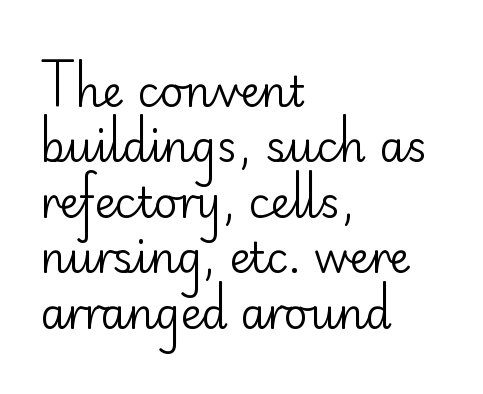
Descenders are the only things crossing below the line. Characters follow at the spacing the type designer built in. How would I describe the line gaps? Plain and ordinary. The face used here is a sans, in the tradition of grotesques and geometrics. Heaviness? Minimal to ordinary, like unemphasized prose.
